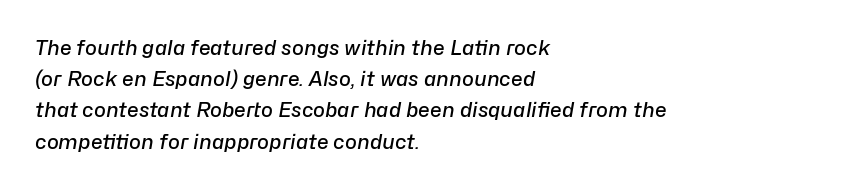
Q: Is the text bold? A: Semi-bold.
Q: Is the text italic (slanted)? A: Yes, it leans right by about 10 degrees.
Q: Is the text underlined? A: No.
Q: How is the paragraph aligned? A: Left-aligned.
Q: Is the spacing between letters normal or unusually wide? A: Normal.
Q: Is the spacing between lines tight, normal or loose? A: Normal.
